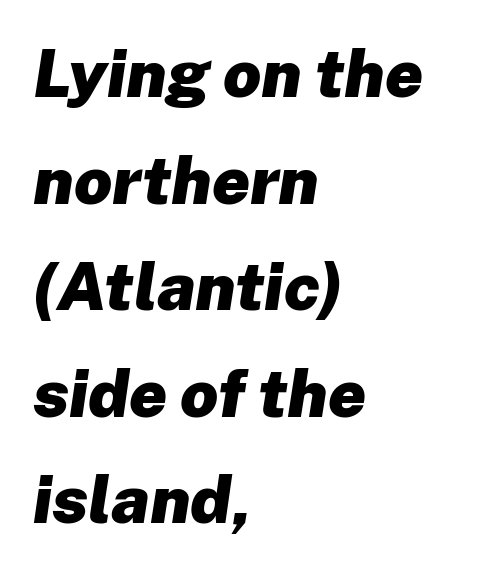
Q: Is the text bold? A: Yes.
Q: Is the text italic (slanted)? A: Yes, it leans right by about 8 degrees.
Q: Is the text underlined? A: No.
Q: How is the paragraph aligned? A: Left-aligned.
Q: Is the spacing between letters normal or unusually wide? A: Normal.
Q: Is the spacing between lines tight, normal or loose? A: Normal.
Q: Width (condensed, normal, or wide)? A: Normal.
Q: Stroke contrast? A: Low.
Q: x-height? A: Medium.
Q: Monospaced? A: No.
